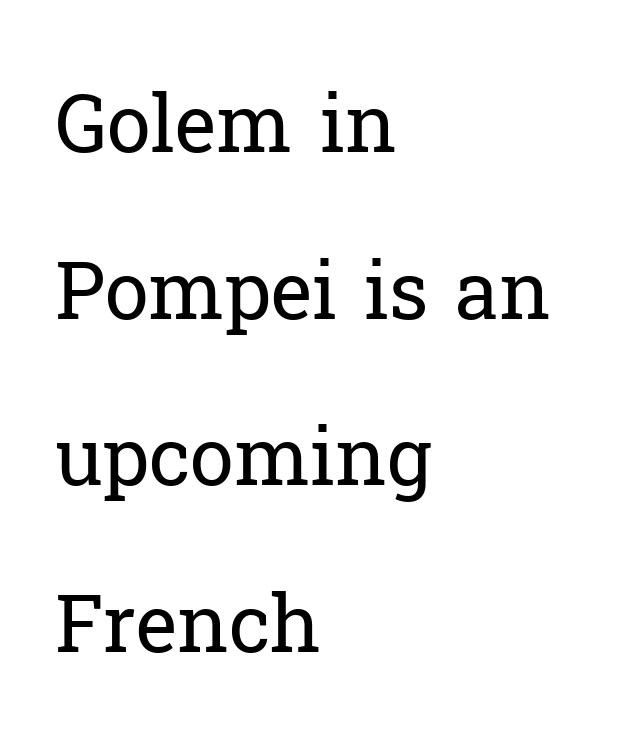
Inter-character spacing is left at the font's built-in metrics. The line-height multiplier appears high, well above default. Plain, unruled lines of type. The letters stand straight up with perfectly vertical stems.
